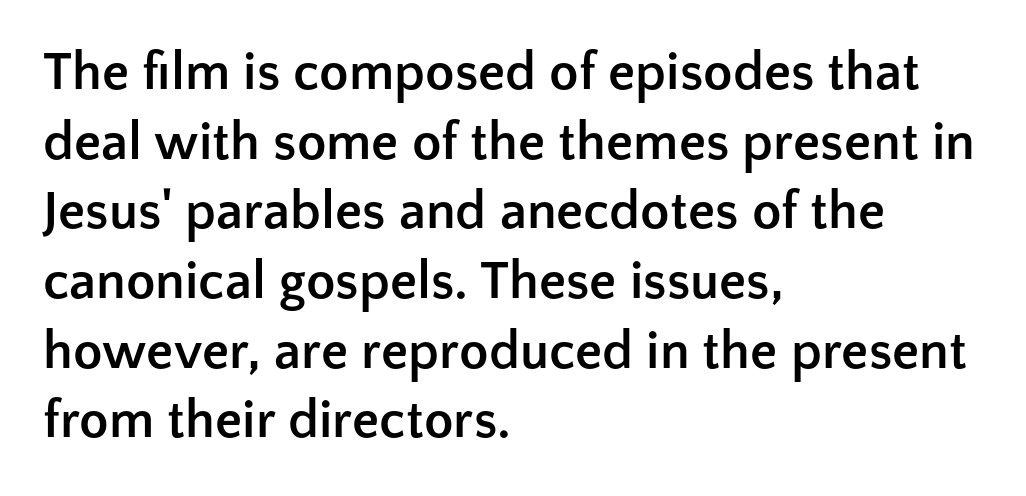
Q: Is the text bold? A: Yes.
Q: Is the text italic (slanted)? A: No, it is upright.
Q: Is the typeface a serif or a sans-serif typeface? A: Sans-serif.
Q: Is the text underlined? A: No.
Q: How is the paragraph aligned? A: Left-aligned.
Q: Is the spacing between letters normal or unusually wide? A: Normal.
Q: Is the spacing between lines tight, normal or loose? A: Normal.
Q: Width (condensed, normal, or wide)? A: Normal.
Q: Stroke contrast? A: Low.
Q: x-height? A: Medium.
Q: Monospaced? A: No.
